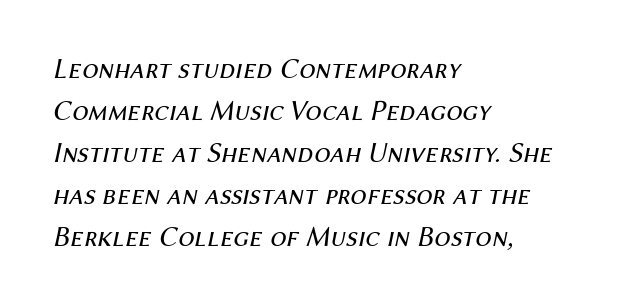
Q: Is the text bold? A: No.
Q: Is the text italic (slanted)? A: Yes, it leans right by about 12 degrees.
Q: Is the text underlined? A: No.
Q: How is the paragraph aligned? A: Left-aligned.
Q: Is the spacing between letters normal or unusually wide? A: Normal.
Q: Is the spacing between lines tight, normal or loose? A: Normal.
Q: Width (condensed, normal, or wide)? A: Normal.
Q: Stroke contrast? A: Medium.
Q: x-height? A: Medium.
Q: Monospaced? A: No.
